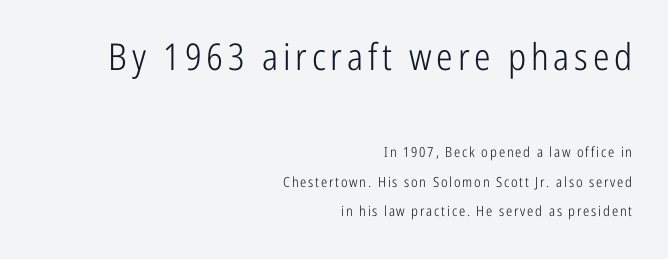
The image shows 37 px light, condensed sans-serif type, upright; set right-aligned, loose line spacing (2.12x), not underlined; the first (top) block is 2.64x larger; low stroke contrast and a medium x-height.
